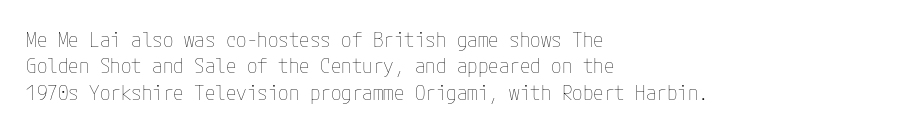
{"italic": "no", "bold": "no", "underline": "no", "align": "left", "line_spacing": "normal", "line_spacing_ratio": 1.26, "letter_spacing": "normal", "letter_spacing_em": 0.0, "glyph_px": 21}
